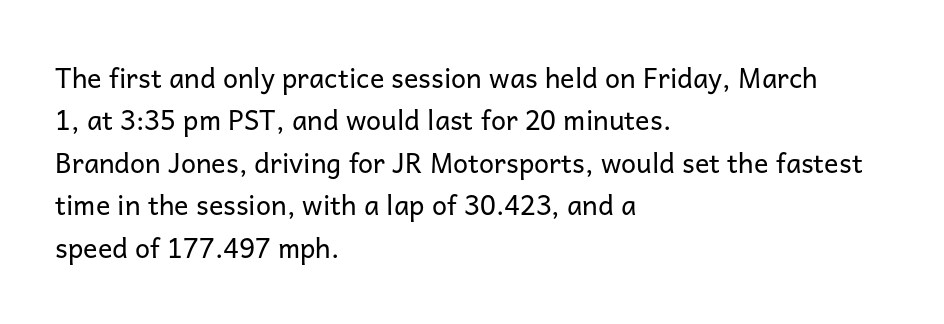
{"italic": "no", "bold": "no", "underline": "no", "align": "left", "line_spacing": "normal", "line_spacing_ratio": 1.57, "letter_spacing": "normal", "letter_spacing_em": 0.0, "glyph_px": 27}
